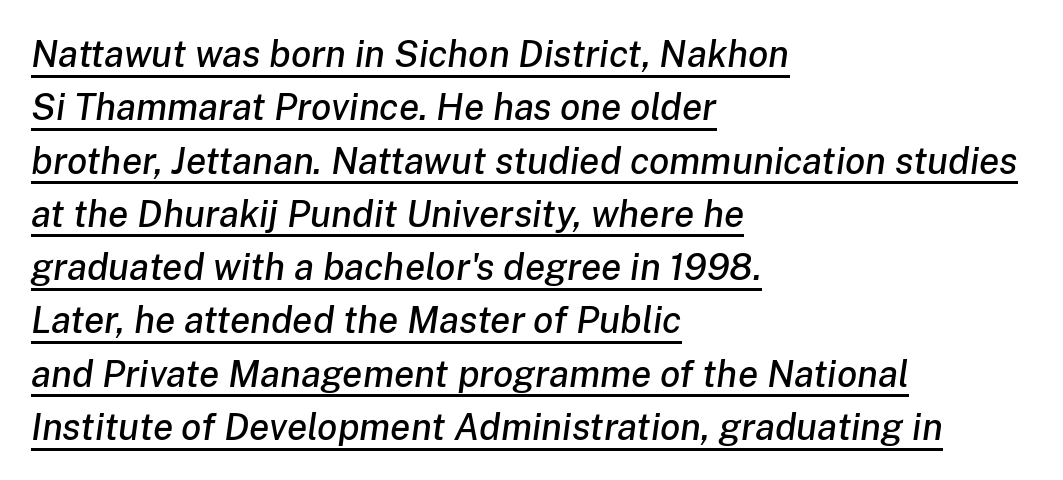
Q: Is the text italic (slanted)? A: Yes, it leans right by about 8 degrees.
Q: Is the text underlined? A: Yes.
Q: How is the paragraph aligned? A: Left-aligned.
Q: Is the spacing between letters normal or unusually wide? A: Normal.
Q: Is the spacing between lines tight, normal or loose? A: Normal.
Q: Width (condensed, normal, or wide)? A: Normal.
Q: Stroke contrast? A: Low.
Q: x-height? A: Medium.
Q: Monospaced? A: No.
